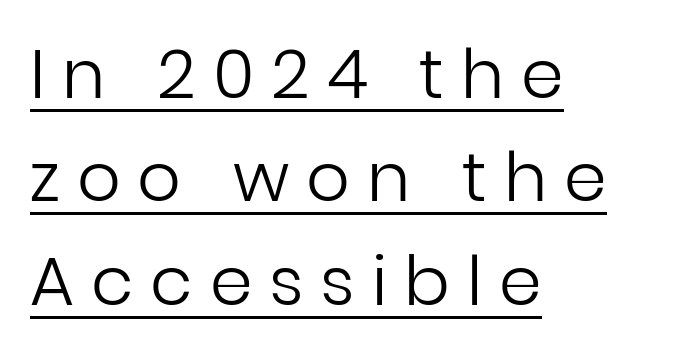
This sample has the flowing, uneven cadence of proportional lettering. Whoever set this chose a conventional vertical rhythm. The paragraph shown leans on its left margin. The letters stand upright; this is a roman face. The specimen includes a rule beneath the text block's lines. Caption: face not bold, strokes unweighted.
